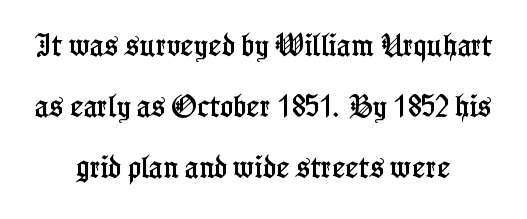
The image shows 25 px text type, upright; set centered, loose line spacing (2.45x), normal letter spacing, not underlined.
